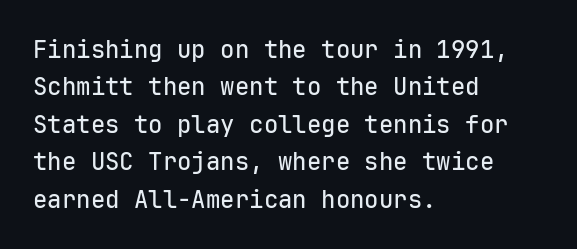
{"italic": "no", "underline": "no", "align": "left", "line_spacing": "normal", "line_spacing_ratio": 1.56, "letter_spacing": "normal", "letter_spacing_em": 0.0, "glyph_px": 24}
